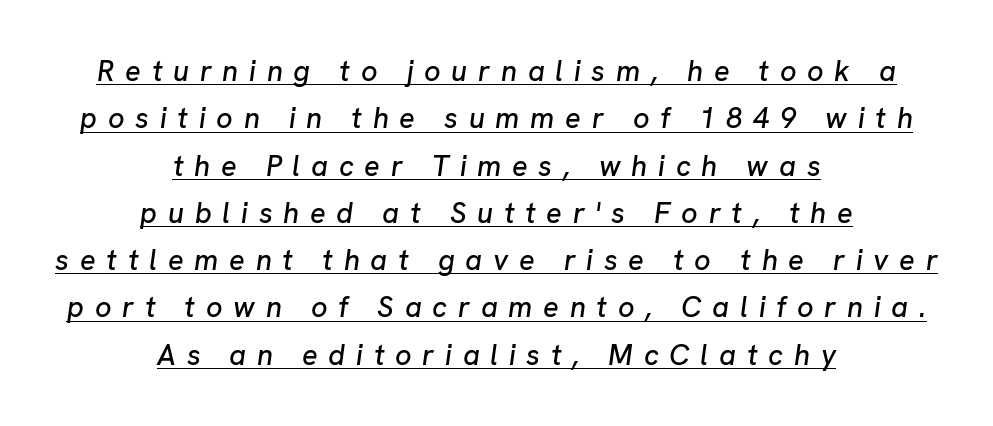
Q: Is the text italic (slanted)? A: Yes, it leans right by about 8 degrees.
Q: Is the text underlined? A: Yes.
Q: How is the paragraph aligned? A: Centered.
Q: Is the spacing between letters normal or unusually wide? A: Unusually wide.
Q: Is the spacing between lines tight, normal or loose? A: Normal.
Q: Width (condensed, normal, or wide)? A: Normal.
Q: Stroke contrast? A: Low.
Q: x-height? A: Medium.
Q: Monospaced? A: No.
